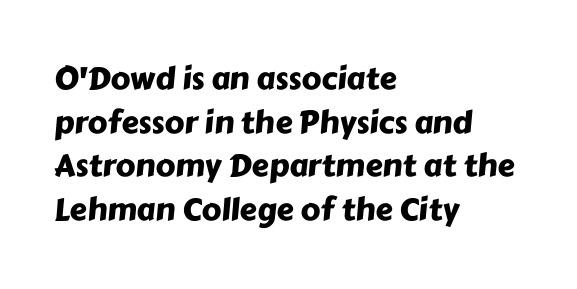
Q: Is the typeface a serif or a sans-serif typeface? A: Sans-serif.
Q: Is the text underlined? A: No.
Q: How is the paragraph aligned? A: Left-aligned.
Q: Is the spacing between letters normal or unusually wide? A: Normal.
Q: Is the spacing between lines tight, normal or loose? A: Normal.
Q: Width (condensed, normal, or wide)? A: Normal.
Q: Stroke contrast? A: Low.
Q: x-height? A: Medium.
Q: Monospaced? A: No.
